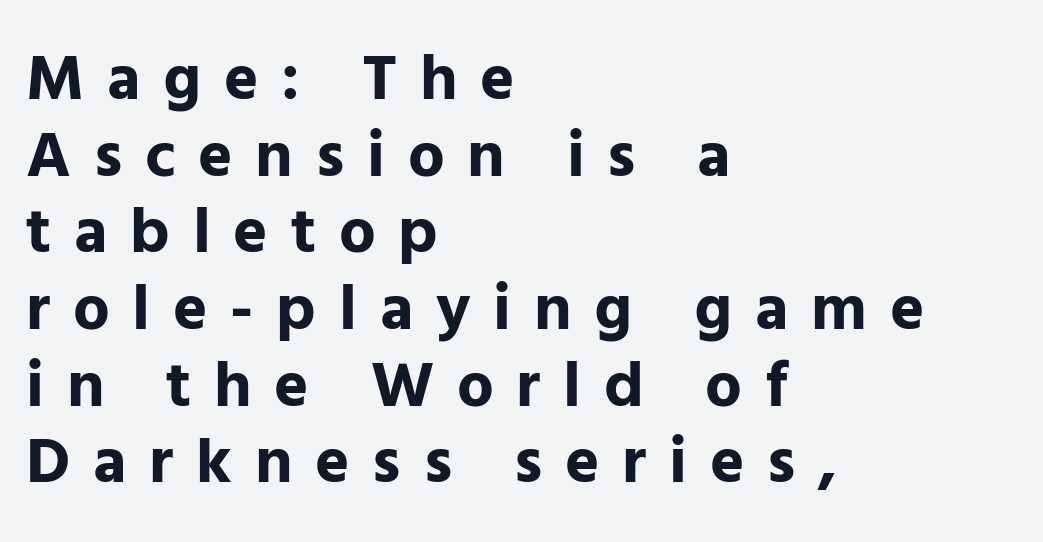
Is the block centered? No — it sits flush against the left margin. Grotesque or geometric, the face here clearly has no serifs. The string is rendered with underlining switched off. This is heavy type, rendered in bold.
